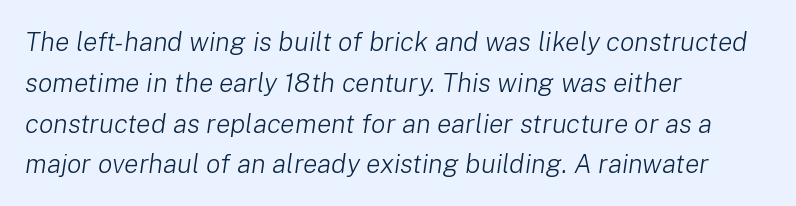
Slanted lettering throughout. Normally led — the rows are evenly, conventionally spaced. The gap between lines stays unmarked. Short and long lines alike share a common starting point at left. Does extra space separate the letters? No, they use regular spacing. Stem width sits at or under what a default text font uses.
